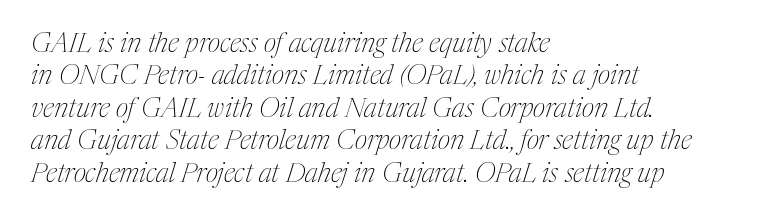
Q: Is the text bold? A: No.
Q: Is the text italic (slanted)? A: Yes, it leans right by about 17 degrees.
Q: Is the text underlined? A: No.
Q: How is the paragraph aligned? A: Left-aligned.
Q: Is the spacing between letters normal or unusually wide? A: Normal.
